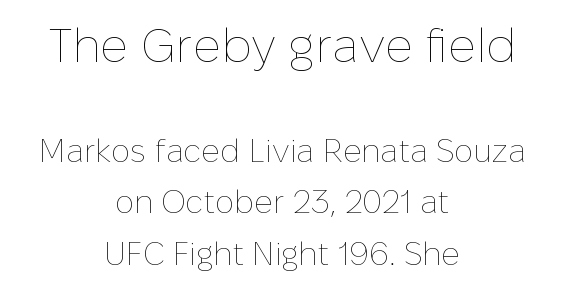
Q: Is the text bold? A: No.
Q: Is the text italic (slanted)? A: No, it is upright.
Q: Is the text underlined? A: No.
Q: How is the paragraph aligned? A: Centered.
Q: Is the spacing between letters normal or unusually wide? A: Normal.
Q: Is the spacing between lines tight, normal or loose? A: Normal.
Q: Which block of text is set in a larger size, the first (top) or the second (bottom)? A: The first (top) one.
Q: Width (condensed, normal, or wide)? A: Normal.
Q: Stroke contrast? A: Low.
Q: x-height? A: Medium.
Q: Monospaced? A: No.
